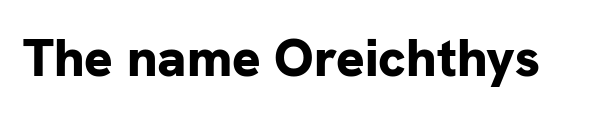
Q: Is the text bold? A: Yes.
Q: Is the text italic (slanted)? A: No, it is upright.
Q: Is the typeface a serif or a sans-serif typeface? A: Sans-serif.
Q: Is the text underlined? A: No.
Q: Is the spacing between letters normal or unusually wide? A: Normal.
Q: Width (condensed, normal, or wide)? A: Normal.
Q: Stroke contrast? A: Low.
Q: x-height? A: Medium.
Q: Monospaced? A: No.
